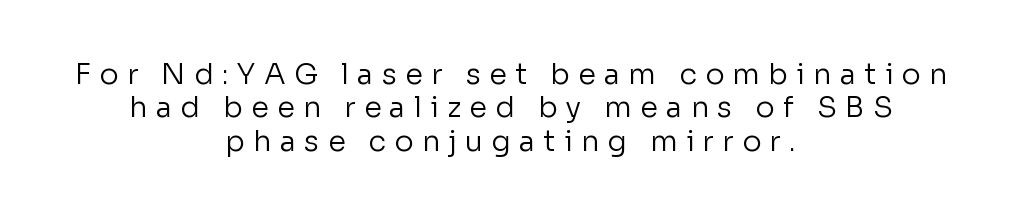
Think of a printed novel: that variable character pitch is what you see here. Typeset on center — no edge is straight. Are there feet on the stems? There aren't — it's a sans. Caption: expanded tracking, letters set apart.
